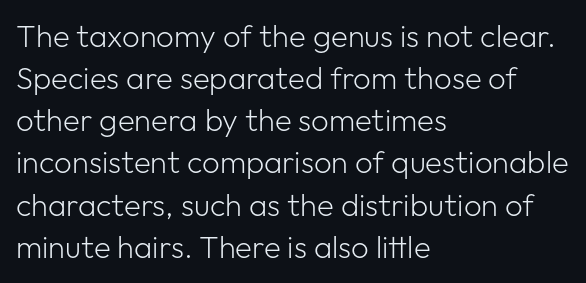
{"serif": "no", "italic": "no", "bold": "no", "weight": "light", "width": "normal", "stroke_contrast": "low", "x_height": "medium", "monospaced": "no", "underline": "no", "align": "left", "line_spacing": "normal", "line_spacing_ratio": 1.36, "letter_spacing": "normal", "letter_spacing_em": 0.0, "glyph_px": 31}
